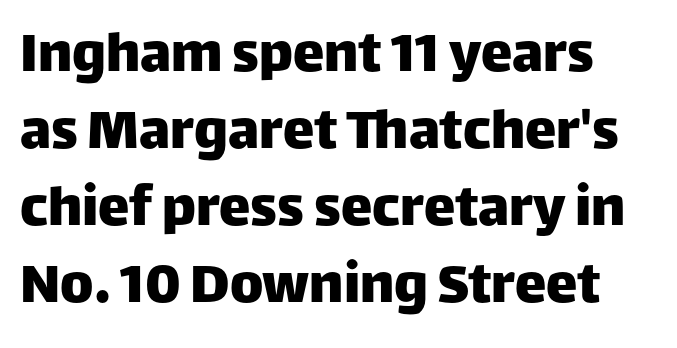
Varying glyph widths throughout — classic text-font behaviour. The font's upright variant was chosen for this text. The passage shown is not underscored anywhere. No extra tracking has been applied to these lines. Type style note: lacks serifs.
